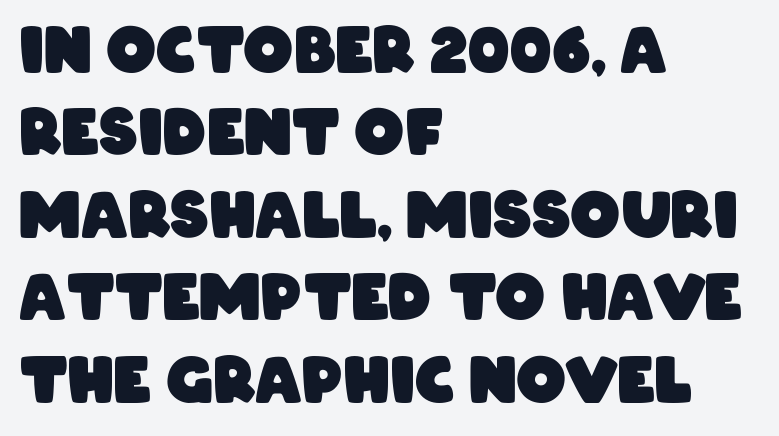
Q: Is the text bold? A: Yes.
Q: Is the typeface a serif or a sans-serif typeface? A: Sans-serif.
Q: Is the text underlined? A: No.
Q: How is the paragraph aligned? A: Left-aligned.
Q: Is the spacing between letters normal or unusually wide? A: Normal.
Q: Is the spacing between lines tight, normal or loose? A: Normal.
Q: Width (condensed, normal, or wide)? A: Condensed.
Q: Stroke contrast? A: Low.
Q: x-height? A: Large.
Q: Monospaced? A: No.
